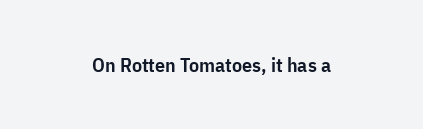
The area under the type is left untouched. Look at the tracking — it's just the regular setting, nothing added. Does the weight exceed regular? Yes, but only to semibold. A typesetter would mark this as roman, not italic. The whitespace from short lines is split evenly between both sides.
